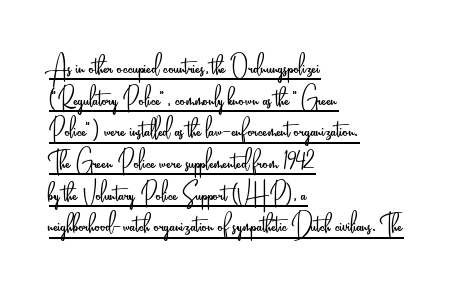
The image shows 33 px light, condensed sans-serif type; set left-aligned, tight line spacing (0.96x), normal letter spacing, underlined; low stroke contrast and a small x-height.
